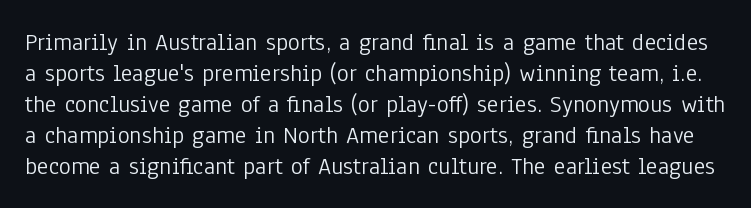
Anything drawn beneath the words? Only blank space. Letter spacing: default. A light-to-regular cut is what we see here. Posture: upright roman.
